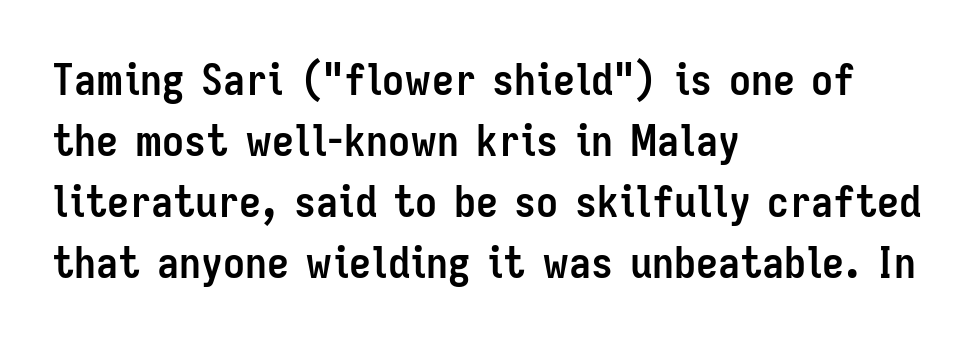
One-word summary of the alignment: left. A typesetter would call this zero additional tracking. Decoration check: the copy has no underline. Rendered with straight, roman letterforms. Regular leading. Weight: bold.
